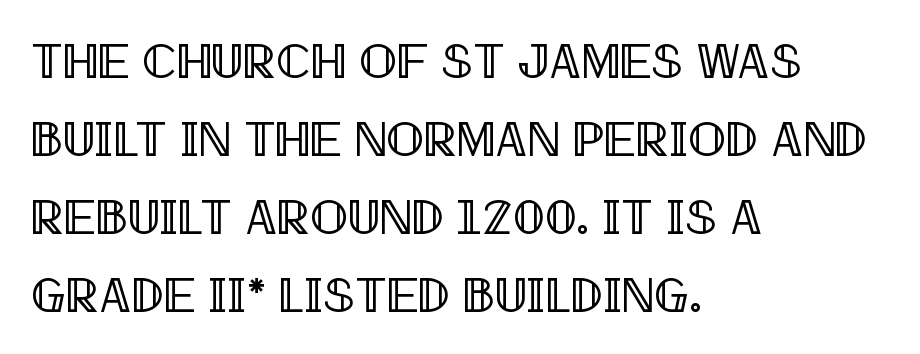
The image shows 50 px condensed type, upright; set left-aligned, normal line spacing (1.56x), normal letter spacing, not underlined; a large x-height.
